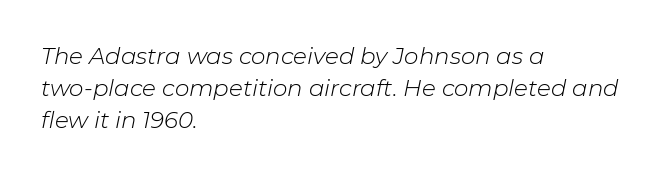
The rendering applies a slant to the glyphs. Characters follow at the spacing the type designer built in. Is the stroke heavy? The answer is a plain regular-or-lighter. Baseline-to-baseline distance is the conventional proportion of letter height.
